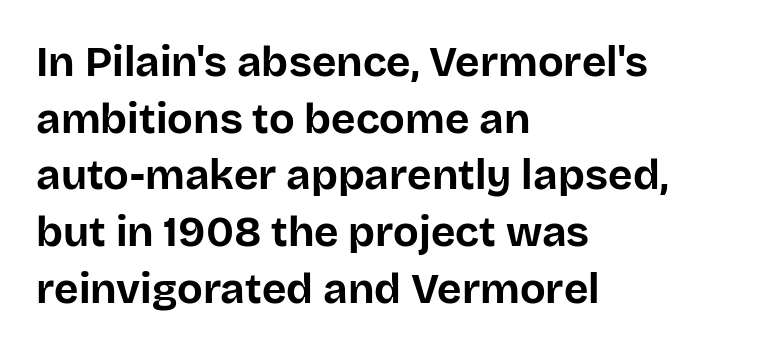
Honestly, the letter spacing is just normal — you wouldn't notice it. A full-strength bold gives these letters their thick strokes. Lines of text with bare space underneath. Leading: standard.
